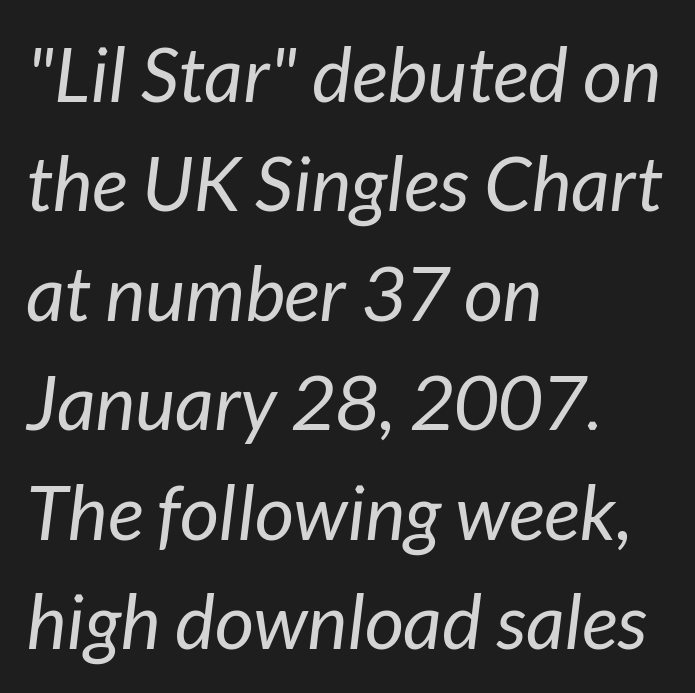
The image shows 76 px regular-weight type, italic (leaning right); set left-aligned, normal line spacing (1.44x), normal letter spacing, not underlined; low stroke contrast and a medium x-height.
